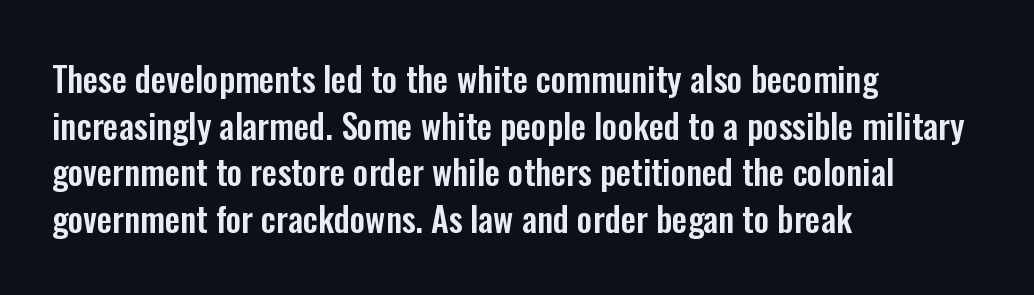
Beneath every word, the page is bare. Proportional: the letters do not fall into vertical columns. Compared with a centered layout, this one pins lines to the left instead. Is this a sans? Yes — the strokes have no serifs.
